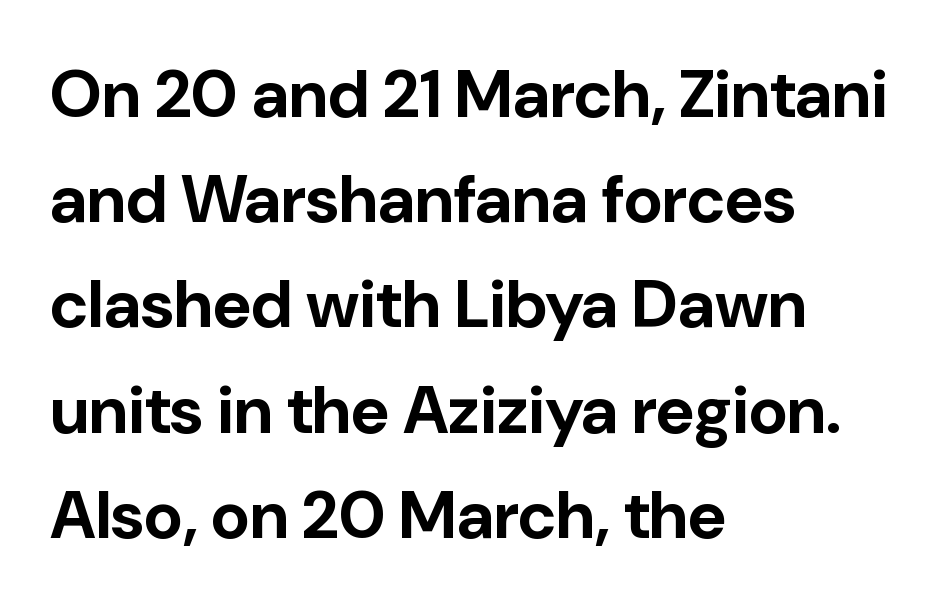
{"serif": "no", "italic": "no", "bold": "yes", "weight": "bold", "width": "normal", "stroke_contrast": "low", "x_height": "medium", "monospaced": "no", "underline": "no", "align": "left", "line_spacing": "normal", "line_spacing_ratio": 1.57, "letter_spacing": "normal", "letter_spacing_em": 0.0, "glyph_px": 67}
